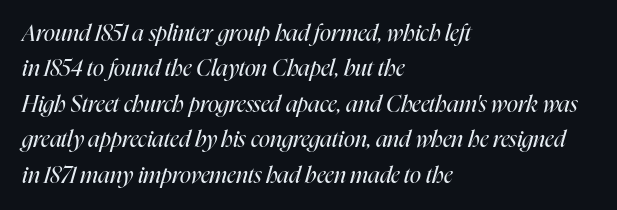
Q: Is the text bold? A: No.
Q: Is the text italic (slanted)? A: Yes, it leans right by about 16 degrees.
Q: Is the text underlined? A: No.
Q: How is the paragraph aligned? A: Left-aligned.
Q: Is the spacing between letters normal or unusually wide? A: Normal.
Q: Is the spacing between lines tight, normal or loose? A: Normal.
